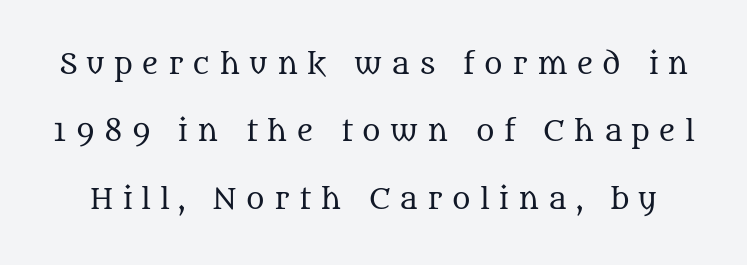
The image shows 28 px regular-weight serif type, upright; set loose line spacing (2.41x), unusually wide letter spacing (+0.33 em), not underlined; medium stroke contrast and a large x-height.
